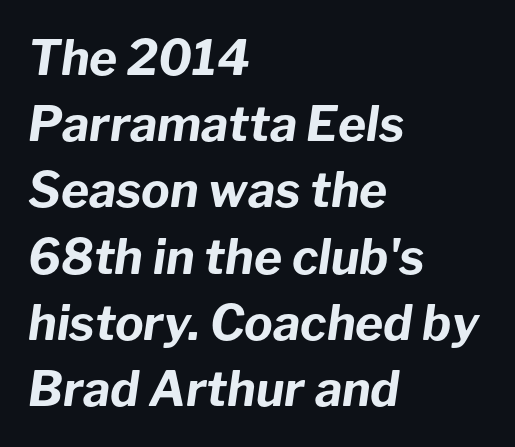
This rendering uses left alignment, leaving the right contour irregular. Type without underlining. The tracking reads as untouched default to a designer's eye. A full-strength bold gives these letters their thick strokes. Character widths vary here, with narrow letters taking less room than wide ones. Normally led — the rows are evenly, conventionally spaced.
